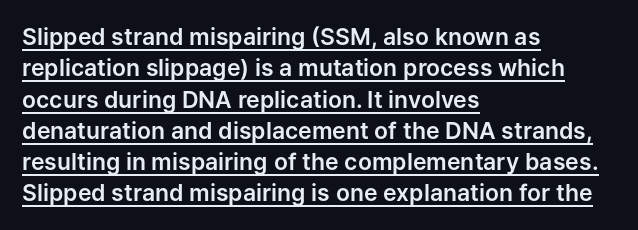
Q: Is the text italic (slanted)? A: No, it is upright.
Q: Is the text underlined? A: Yes.
Q: How is the paragraph aligned? A: Left-aligned.
Q: Is the spacing between letters normal or unusually wide? A: Normal.
Q: Is the spacing between lines tight, normal or loose? A: Normal.
